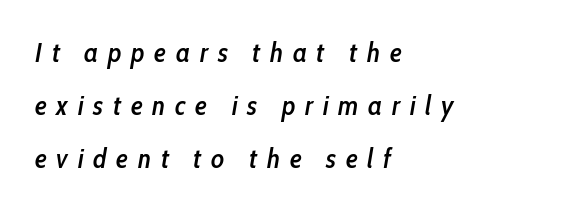
{"italic": "yes", "lean": "right", "slant_degrees": 10, "bold": "semi", "underline": "no", "align": "left", "line_spacing": "loose", "line_spacing_ratio": 1.96, "letter_spacing": "wide", "letter_spacing_em": 0.36, "glyph_px": 27}
